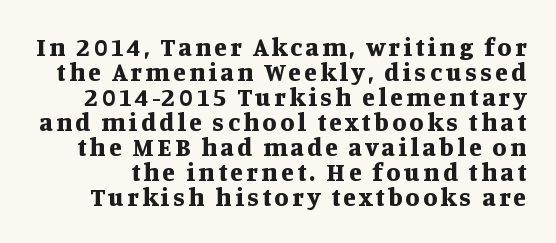
{"italic": "no", "bold": "yes", "underline": "no", "line_spacing": "tight", "line_spacing_ratio": 0.96, "glyph_px": 26}
